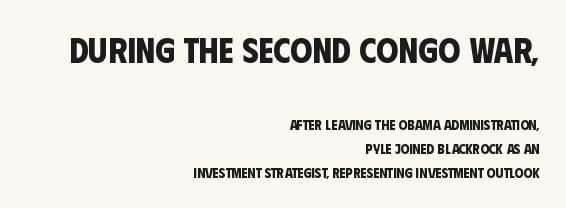
Is this a fixed-width face? No — the glyphs have proportional, varying widths. Are there feet on the stems? There aren't — it's a sans. Any mark beneath the type? The region is blank. Students, this is bold: see how much ink each stroke carries.
